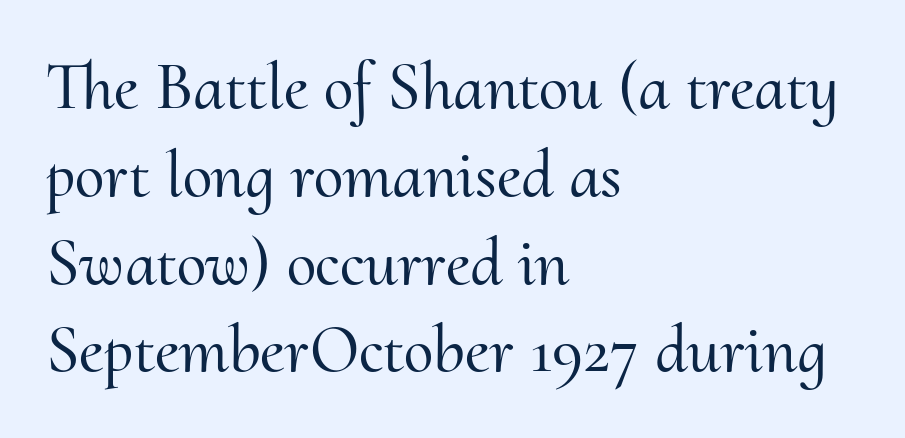
The image shows 67 px serif type, upright; set left-aligned, normal line spacing (1.31x), normal letter spacing, not underlined; medium stroke contrast and a small x-height.
